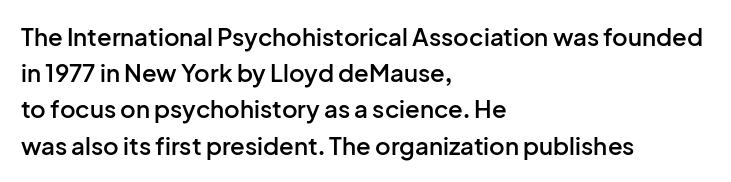
{"italic": "no", "bold": "semi", "underline": "no", "align": "left", "line_spacing": "normal", "line_spacing_ratio": 1.51, "letter_spacing": "normal", "letter_spacing_em": 0.0, "glyph_px": 24}
